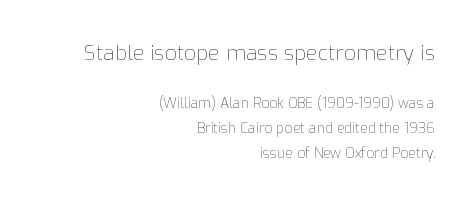
The image shows 21 px text type, upright; set right-aligned, line spacing 1.81x, normal letter spacing, not underlined; the first (top) block is 1.5x larger.
